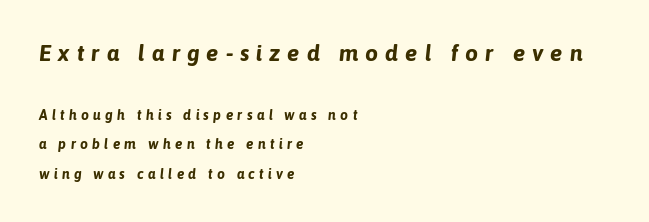
The image shows 23 px bold type, italic (leaning right); set left-aligned, loose line spacing (2.11x), unusually wide letter spacing (+0.3 em), not underlined; the first (top) block is 1.64x larger.
